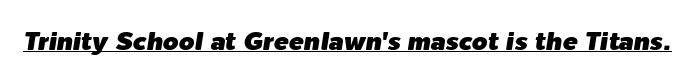
The lettering is marked with a stroke running underneath it. Tracking value appears to be zero — textbook default spacing. Slant detected: the letters are inclined.
